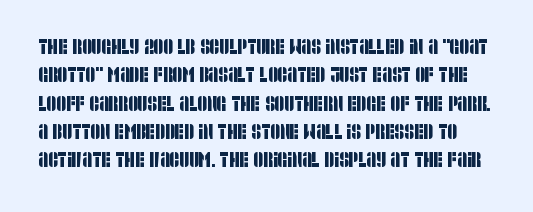
The image shows 21 px text type; set normal line spacing (1.35x), normal letter spacing, not underlined.
